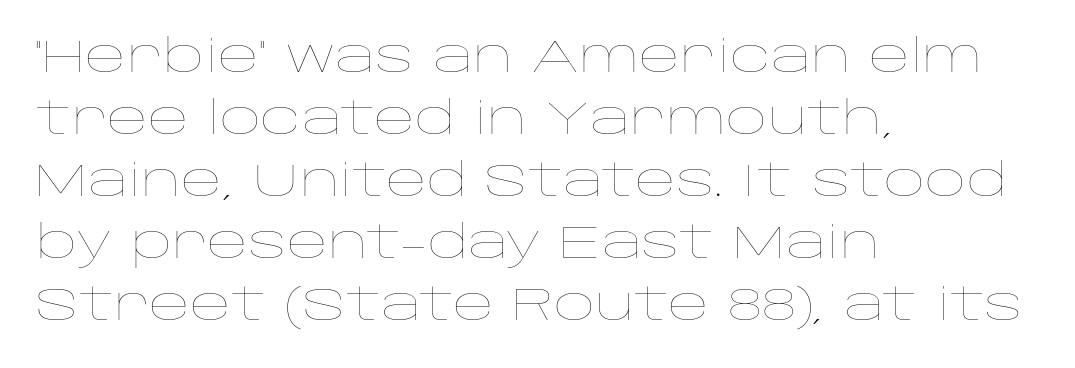
{"italic": "no", "bold": "no", "weight": "thin", "width": "wide", "stroke_contrast": "low", "x_height": "large", "monospaced": "no", "underline": "no", "align": "left", "line_spacing": "normal", "line_spacing_ratio": 1.38, "letter_spacing": "normal", "letter_spacing_em": 0.0, "glyph_px": 45}
